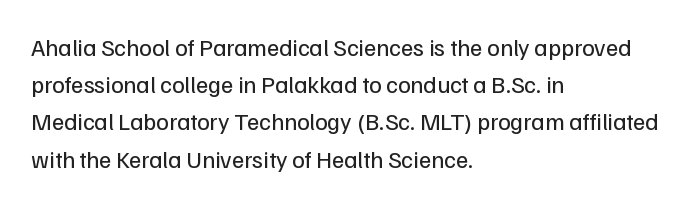
Q: Is the text bold? A: No.
Q: Is the text italic (slanted)? A: No, it is upright.
Q: Is the text underlined? A: No.
Q: How is the paragraph aligned? A: Left-aligned.
Q: Is the spacing between letters normal or unusually wide? A: Normal.
Q: Is the spacing between lines tight, normal or loose? A: Normal.
